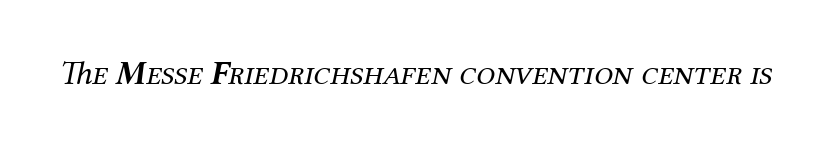
Q: Is the text bold? A: No.
Q: Is the text italic (slanted)? A: Yes, it leans right by about 12 degrees.
Q: Is the typeface a serif or a sans-serif typeface? A: Serif.
Q: Is the text underlined? A: No.
Q: Is the spacing between letters normal or unusually wide? A: Normal.
Q: Width (condensed, normal, or wide)? A: Normal.
Q: Stroke contrast? A: Medium.
Q: x-height? A: Medium.
Q: Monospaced? A: No.
